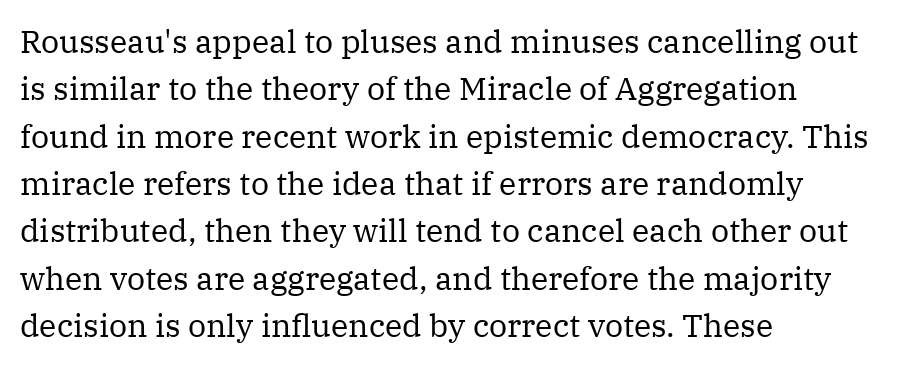
{"serif": "yes", "italic": "no", "bold": "no", "weight": "regular", "width": "normal", "stroke_contrast": "medium", "x_height": "medium", "monospaced": "no", "underline": "no", "align": "left", "line_spacing": "normal", "line_spacing_ratio": 1.48, "letter_spacing": "normal", "letter_spacing_em": 0.0, "glyph_px": 32}
